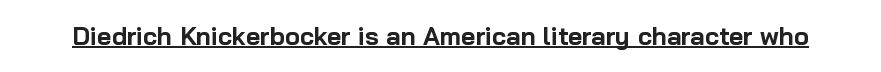
The image shows 25 px bold type, upright; set normal letter spacing, underlined.
